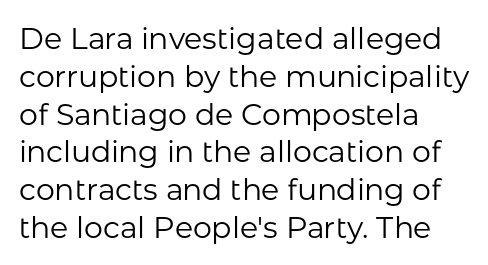
Q: Is the text bold? A: No.
Q: Is the text italic (slanted)? A: No, it is upright.
Q: Is the typeface a serif or a sans-serif typeface? A: Sans-serif.
Q: Is the text underlined? A: No.
Q: How is the paragraph aligned? A: Left-aligned.
Q: Is the spacing between letters normal or unusually wide? A: Normal.
Q: Is the spacing between lines tight, normal or loose? A: Normal.
Q: Width (condensed, normal, or wide)? A: Normal.
Q: Stroke contrast? A: Low.
Q: x-height? A: Medium.
Q: Monospaced? A: No.
